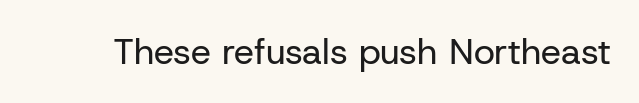
The image shows 36 px regular-weight sans-serif type, upright; set normal letter spacing, not underlined; low stroke contrast and a medium x-height.
